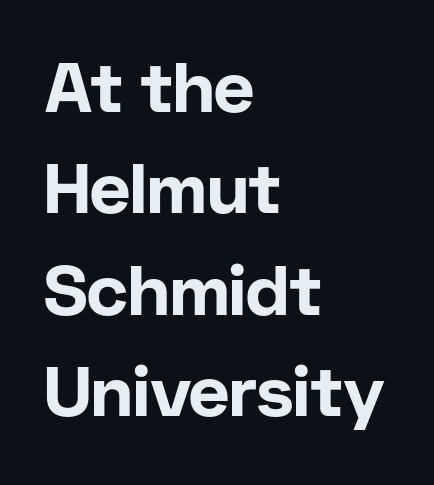
Q: Is the text bold? A: Yes.
Q: Is the text italic (slanted)? A: No, it is upright.
Q: Is the typeface a serif or a sans-serif typeface? A: Sans-serif.
Q: Is the text underlined? A: No.
Q: How is the paragraph aligned? A: Left-aligned.
Q: Is the spacing between letters normal or unusually wide? A: Normal.
Q: Is the spacing between lines tight, normal or loose? A: Normal.
Q: Width (condensed, normal, or wide)? A: Normal.
Q: Stroke contrast? A: Low.
Q: x-height? A: Medium.
Q: Monospaced? A: No.
